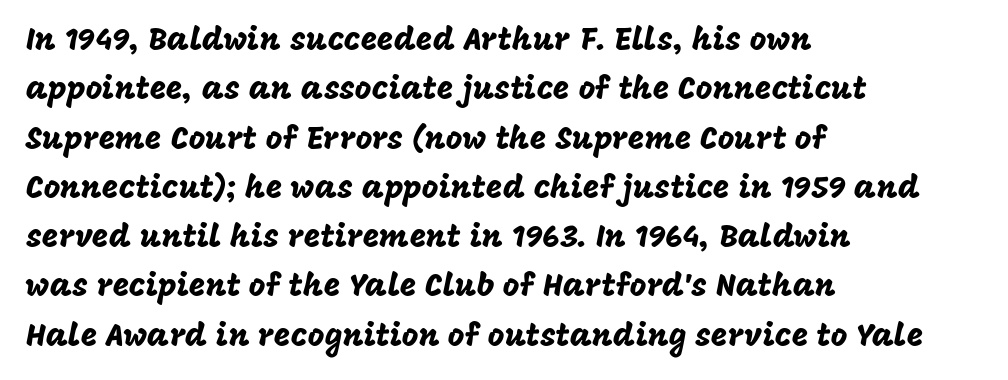
{"serif": "no", "width": "normal", "stroke_contrast": "low", "x_height": "large", "monospaced": "no", "underline": "no", "align": "left", "line_spacing": "normal", "line_spacing_ratio": 1.54, "letter_spacing": "normal", "letter_spacing_em": 0.0, "glyph_px": 32}
